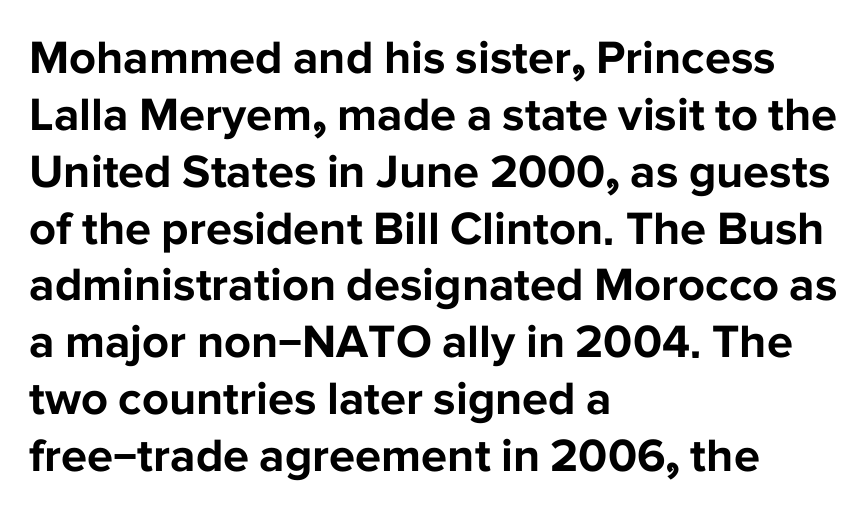
{"serif": "no", "italic": "no", "bold": "yes", "weight": "bold", "width": "normal", "stroke_contrast": "low", "x_height": "medium", "monospaced": "no", "underline": "no", "align": "left", "line_spacing_ratio": 1.21, "letter_spacing": "normal", "letter_spacing_em": 0.0, "glyph_px": 47}
